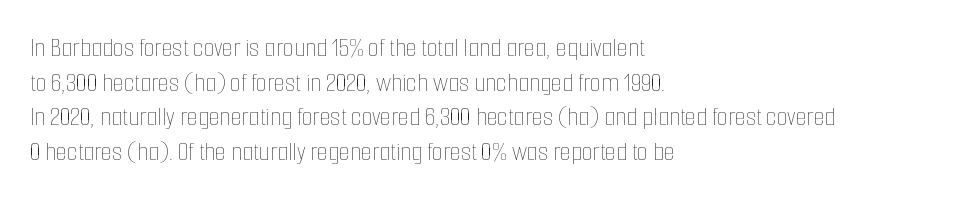
{"italic": "no", "bold": "no", "weight": "thin", "width": "condensed", "stroke_contrast": "low", "x_height": "medium", "monospaced": "no", "underline": "no", "align": "left", "line_spacing_ratio": 1.24, "letter_spacing": "normal", "letter_spacing_em": 0.0, "glyph_px": 28}
